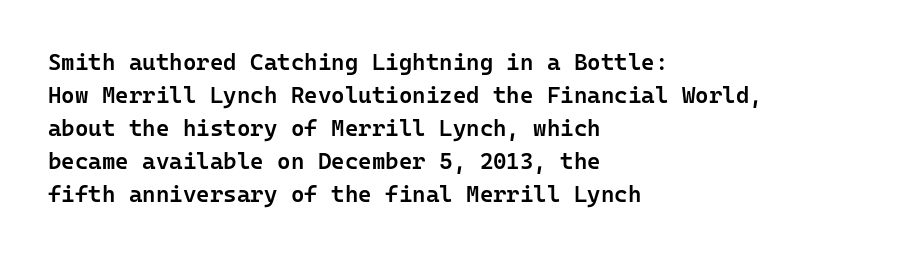
{"italic": "no", "bold": "semi", "underline": "no", "align": "left", "line_spacing": "normal", "line_spacing_ratio": 1.44, "letter_spacing": "normal", "letter_spacing_em": 0.0, "glyph_px": 23}
